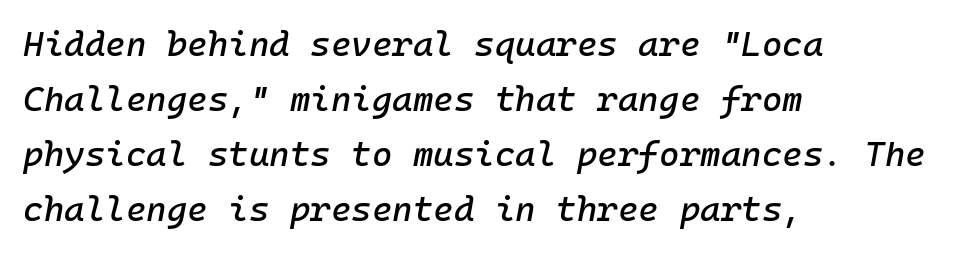
{"italic": "yes", "lean": "right", "slant_degrees": 10, "width": "normal", "stroke_contrast": "low", "x_height": "medium", "underline": "no", "align": "left", "line_spacing": "normal", "line_spacing_ratio": 1.57, "letter_spacing": "normal", "letter_spacing_em": 0.0, "glyph_px": 35}
